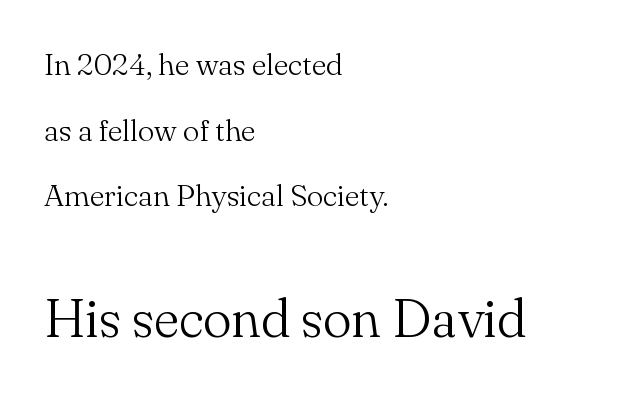
Anything drawn beneath the words? Only blank space. Whoever set this chose breathing room over compactness in the vertical rhythm. The strokes are not fattened; the text isn't bold. The specimen reads as upright at a glance.
